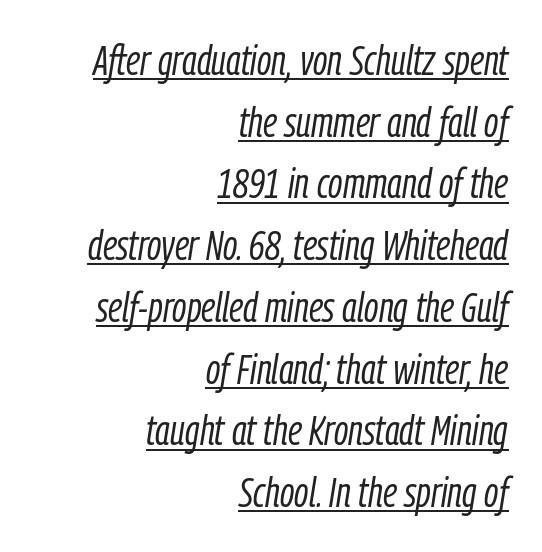
The image shows 42 px light, condensed type, italic (leaning right); set right-aligned, normal line spacing (1.47x), normal letter spacing, underlined; low stroke contrast and a medium x-height.
